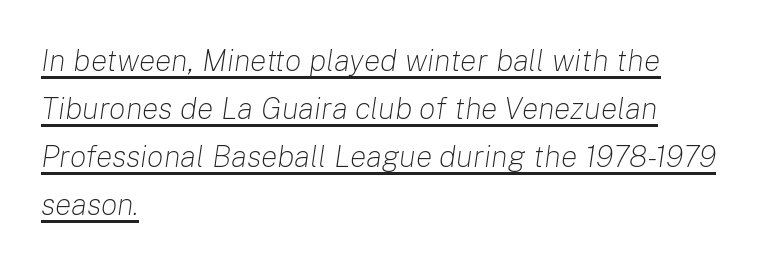
Q: Is the text bold? A: No.
Q: Is the text italic (slanted)? A: Yes, it leans right by about 8 degrees.
Q: Is the text underlined? A: Yes.
Q: How is the paragraph aligned? A: Left-aligned.
Q: Is the spacing between letters normal or unusually wide? A: Normal.
Q: Is the spacing between lines tight, normal or loose? A: Normal.
Q: Width (condensed, normal, or wide)? A: Normal.
Q: Stroke contrast? A: Low.
Q: x-height? A: Medium.
Q: Monospaced? A: No.
